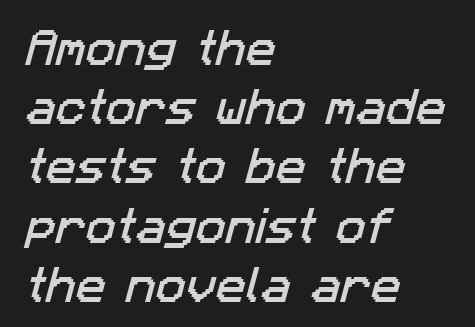
The image shows 40 px sans-serif type; set left-aligned, normal line spacing (1.48x), normal letter spacing, not underlined; low stroke contrast and a medium x-height.
